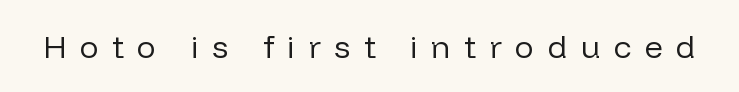
{"serif": "no", "italic": "no", "bold": "no", "weight": "regular", "width": "normal", "stroke_contrast": "low", "x_height": "medium", "monospaced": "no", "underline": "no", "letter_spacing": "wide", "letter_spacing_em": 0.42, "glyph_px": 32}
